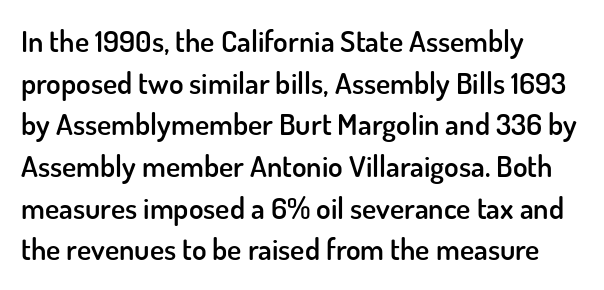
Is this a fixed-width face? No — the glyphs have proportional, varying widths. Honestly, the letter spacing is just normal — you wouldn't notice it. Is this a sans? Yes — the strokes have no serifs. Check the space under the baseline: it is left empty. This block has exactly the height ordinary leading produces. The glyphs have the mass of a demibold cut, below bold.
